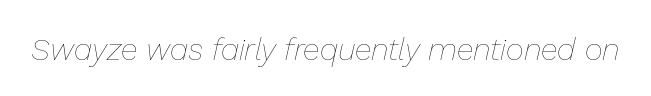
The image shows 31 px thin type, italic (leaning right); set normal letter spacing, not underlined; low stroke contrast and a medium x-height.
